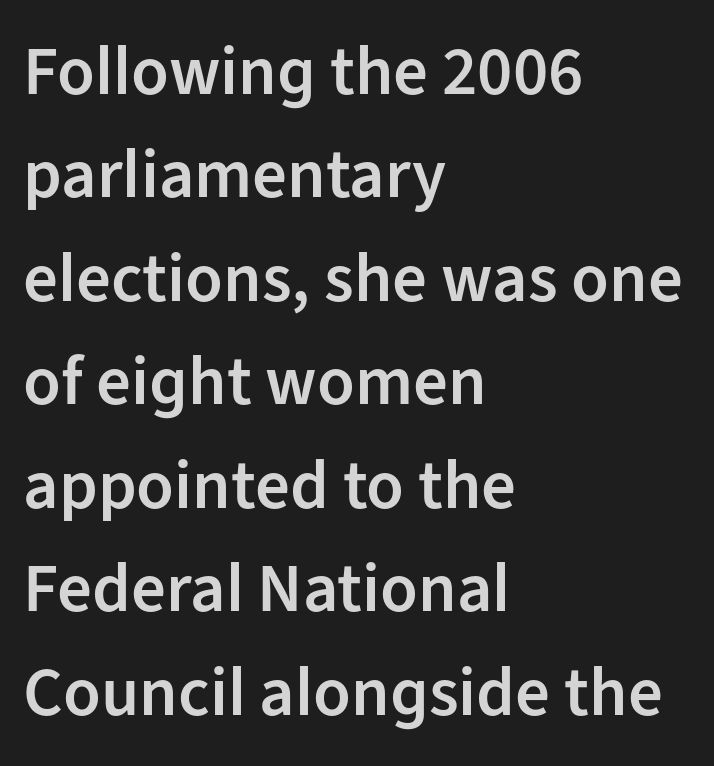
Q: Is the text bold? A: Semi-bold.
Q: Is the text italic (slanted)? A: No, it is upright.
Q: Is the typeface a serif or a sans-serif typeface? A: Sans-serif.
Q: Is the text underlined? A: No.
Q: How is the paragraph aligned? A: Left-aligned.
Q: Is the spacing between letters normal or unusually wide? A: Normal.
Q: Is the spacing between lines tight, normal or loose? A: Normal.
Q: Width (condensed, normal, or wide)? A: Normal.
Q: Stroke contrast? A: Low.
Q: x-height? A: Medium.
Q: Monospaced? A: No.
